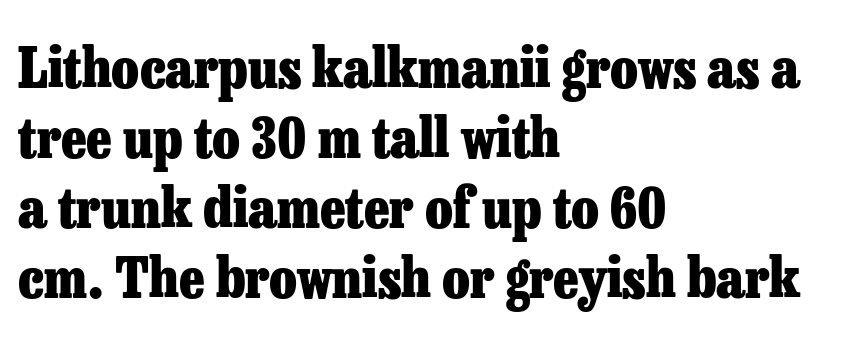
Q: Is the text bold? A: Yes.
Q: Is the text italic (slanted)? A: No, it is upright.
Q: Is the typeface a serif or a sans-serif typeface? A: Serif.
Q: Is the text underlined? A: No.
Q: How is the paragraph aligned? A: Left-aligned.
Q: Is the spacing between letters normal or unusually wide? A: Normal.
Q: Is the spacing between lines tight, normal or loose? A: Normal.
Q: Width (condensed, normal, or wide)? A: Normal.
Q: Stroke contrast? A: Low.
Q: x-height? A: Medium.
Q: Monospaced? A: No.
